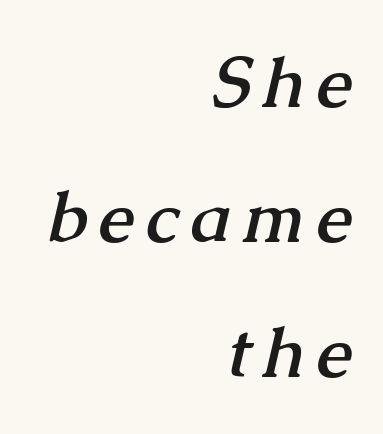
{"serif": "yes", "bold": "yes", "weight": "semibold", "width": "normal", "stroke_contrast": "medium", "x_height": "medium", "monospaced": "no", "underline": "no", "align": "right", "line_spacing": "loose", "line_spacing_ratio": 1.93, "glyph_px": 70}
